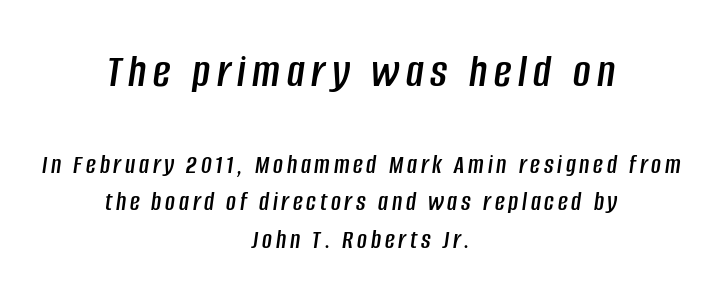
{"italic": "yes", "lean": "right", "slant_degrees": 8, "width": "condensed", "stroke_contrast": "low", "x_height": "large", "monospaced": "no", "underline": "no", "align": "center", "line_spacing": "normal", "line_spacing_ratio": 1.4, "larger_block": "first", "size_ratio": 1.78, "glyph_px": 48}
